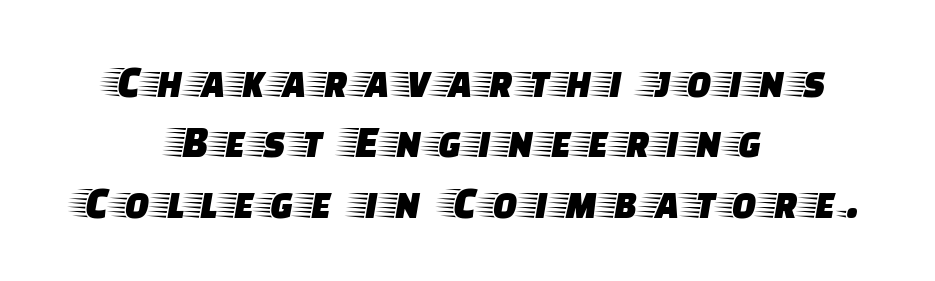
{"serif": "yes", "width": "wide", "stroke_contrast": "low", "x_height": "large", "monospaced": "no", "underline": "no", "align": "center", "line_spacing": "normal", "line_spacing_ratio": 1.31, "glyph_px": 46}
